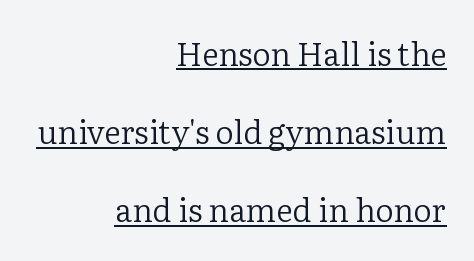
{"serif": "yes", "italic": "no", "bold": "no", "weight": "regular", "width": "normal", "stroke_contrast": "low", "x_height": "medium", "monospaced": "no", "underline": "yes", "align": "right", "line_spacing": "loose", "line_spacing_ratio": 2.44, "letter_spacing": "normal", "letter_spacing_em": 0.0, "glyph_px": 32}
